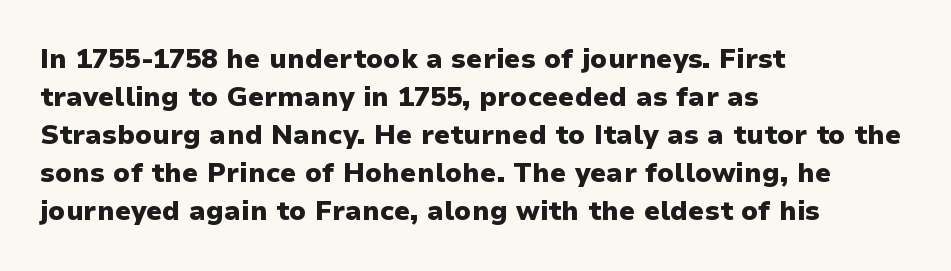
The image shows 27 px bold type, upright; set left-aligned, normal line spacing (1.41x), normal letter spacing, not underlined.
